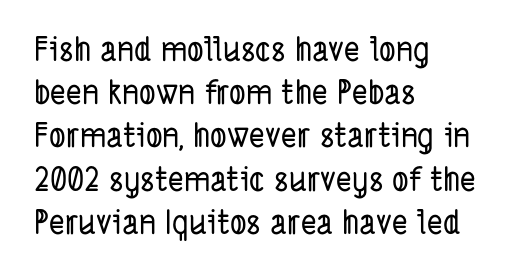
Q: Is the typeface a serif or a sans-serif typeface? A: Sans-serif.
Q: Is the text underlined? A: No.
Q: How is the paragraph aligned? A: Left-aligned.
Q: Is the spacing between letters normal or unusually wide? A: Normal.
Q: Is the spacing between lines tight, normal or loose? A: Normal.
Q: Width (condensed, normal, or wide)? A: Condensed.
Q: Stroke contrast? A: Low.
Q: x-height? A: Medium.
Q: Monospaced? A: No.
